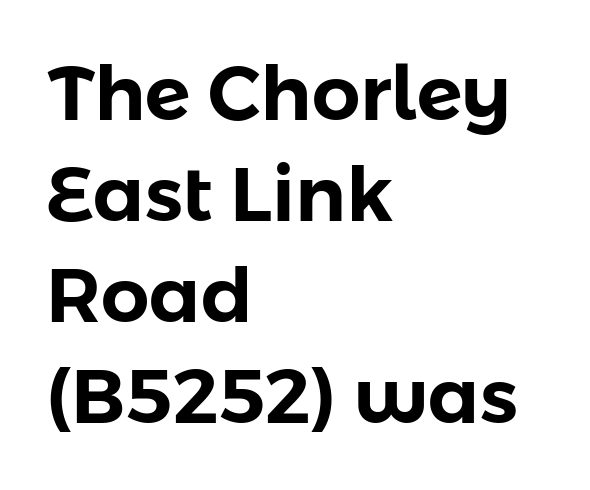
Q: Is the text italic (slanted)? A: No, it is upright.
Q: Is the typeface a serif or a sans-serif typeface? A: Sans-serif.
Q: Is the text underlined? A: No.
Q: How is the paragraph aligned? A: Left-aligned.
Q: Is the spacing between letters normal or unusually wide? A: Normal.
Q: Is the spacing between lines tight, normal or loose? A: Normal.
Q: Width (condensed, normal, or wide)? A: Normal.
Q: Stroke contrast? A: Low.
Q: x-height? A: Medium.
Q: Monospaced? A: No.
